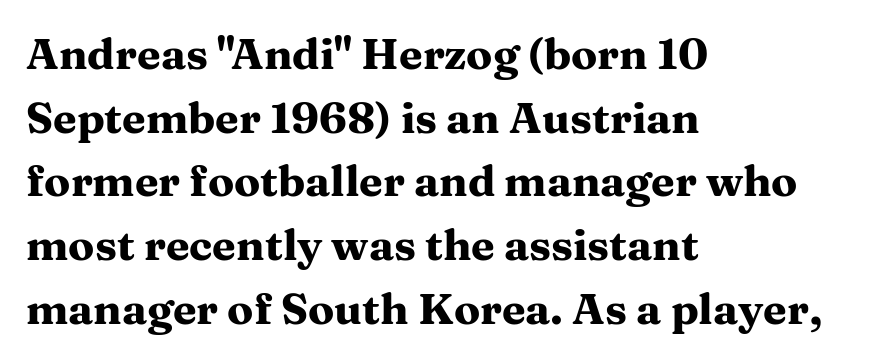
{"serif": "yes", "italic": "no", "bold": "yes", "weight": "heavy", "width": "wide", "stroke_contrast": "medium", "x_height": "medium", "monospaced": "no", "underline": "no", "align": "left", "line_spacing": "normal", "line_spacing_ratio": 1.48, "letter_spacing": "normal", "letter_spacing_em": 0.0, "glyph_px": 43}
